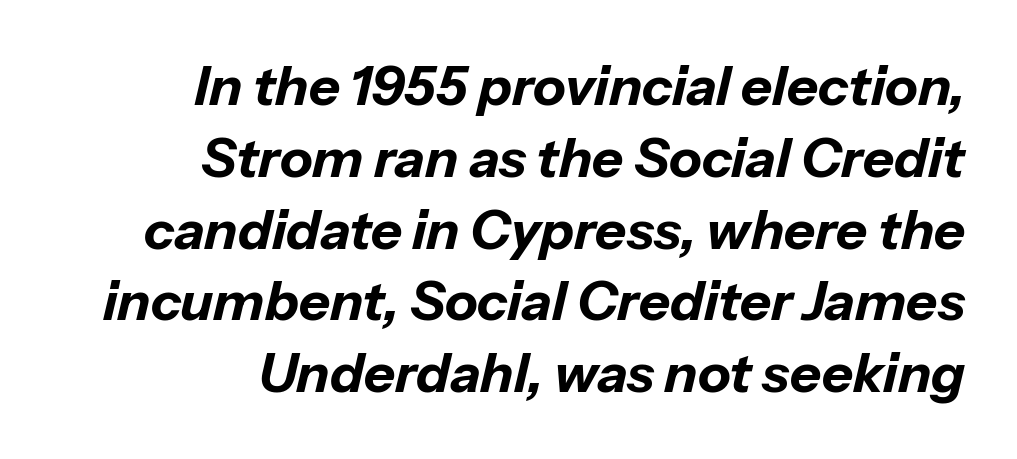
The image shows 54 px bold type, italic (leaning right); set right-aligned, normal line spacing (1.33x), normal letter spacing, not underlined; low stroke contrast and a medium x-height.
